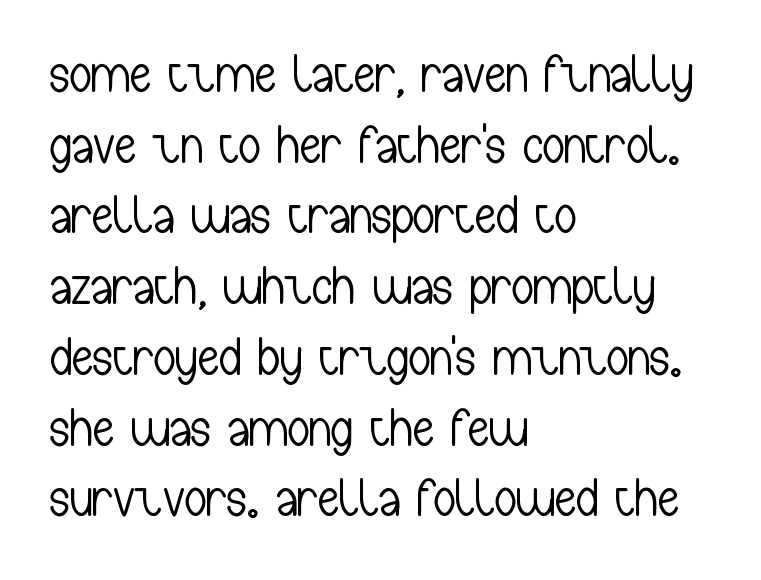
Q: Is the text bold? A: No.
Q: Is the text italic (slanted)? A: No, it is upright.
Q: Is the typeface a serif or a sans-serif typeface? A: Sans-serif.
Q: Is the text underlined? A: No.
Q: How is the paragraph aligned? A: Left-aligned.
Q: Is the spacing between letters normal or unusually wide? A: Normal.
Q: Is the spacing between lines tight, normal or loose? A: Normal.
Q: Width (condensed, normal, or wide)? A: Condensed.
Q: Stroke contrast? A: Low.
Q: x-height? A: Medium.
Q: Monospaced? A: No.
